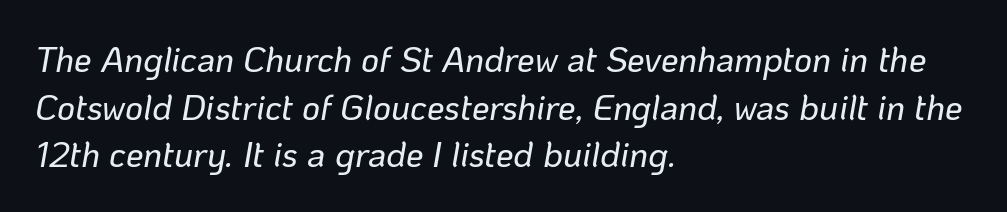
Q: Is the text italic (slanted)? A: Yes, it leans right by about 10 degrees.
Q: Is the text underlined? A: No.
Q: How is the paragraph aligned? A: Left-aligned.
Q: Is the spacing between letters normal or unusually wide? A: Normal.
Q: Is the spacing between lines tight, normal or loose? A: Normal.
Q: Width (condensed, normal, or wide)? A: Normal.
Q: Stroke contrast? A: Low.
Q: x-height? A: Medium.
Q: Monospaced? A: No.
